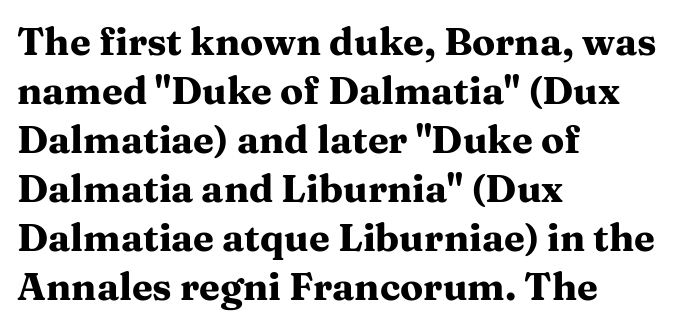
Q: Is the text bold? A: Yes.
Q: Is the text italic (slanted)? A: No, it is upright.
Q: Is the typeface a serif or a sans-serif typeface? A: Serif.
Q: Is the text underlined? A: No.
Q: How is the paragraph aligned? A: Left-aligned.
Q: Is the spacing between letters normal or unusually wide? A: Normal.
Q: Is the spacing between lines tight, normal or loose? A: Normal.
Q: Width (condensed, normal, or wide)? A: Wide.
Q: Stroke contrast? A: Medium.
Q: x-height? A: Medium.
Q: Monospaced? A: No.
